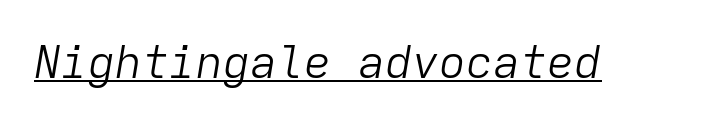
Q: Is the text bold? A: No.
Q: Is the text italic (slanted)? A: Yes, it leans right by about 9 degrees.
Q: Is the text underlined? A: Yes.
Q: Is the spacing between letters normal or unusually wide? A: Normal.
Q: Width (condensed, normal, or wide)? A: Normal.
Q: Stroke contrast? A: Low.
Q: x-height? A: Medium.
Q: Monospaced? A: Yes.
